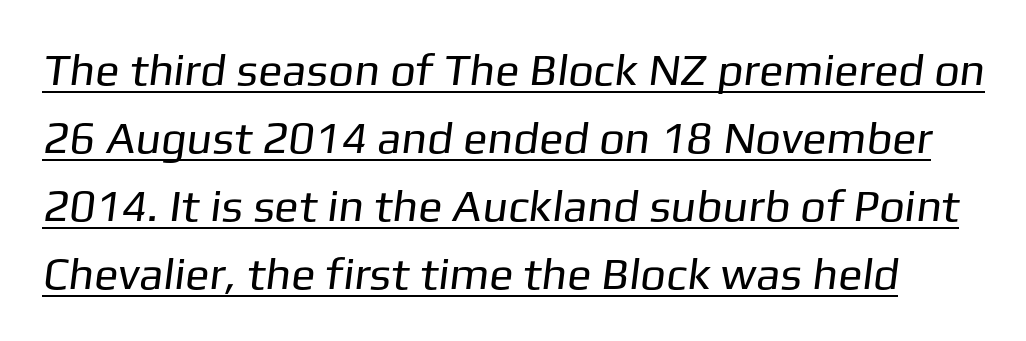
{"serif": "no", "bold": "no", "weight": "regular", "width": "normal", "stroke_contrast": "low", "x_height": "medium", "monospaced": "no", "underline": "yes", "line_spacing": "normal", "line_spacing_ratio": 1.51, "letter_spacing": "normal", "letter_spacing_em": 0.0, "glyph_px": 45}
